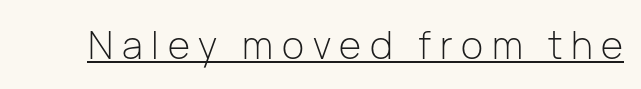
{"serif": "no", "italic": "no", "bold": "no", "weight": "light", "width": "normal", "stroke_contrast": "low", "x_height": "medium", "monospaced": "no", "underline": "yes", "letter_spacing": "wide", "letter_spacing_em": 0.23, "glyph_px": 38}
